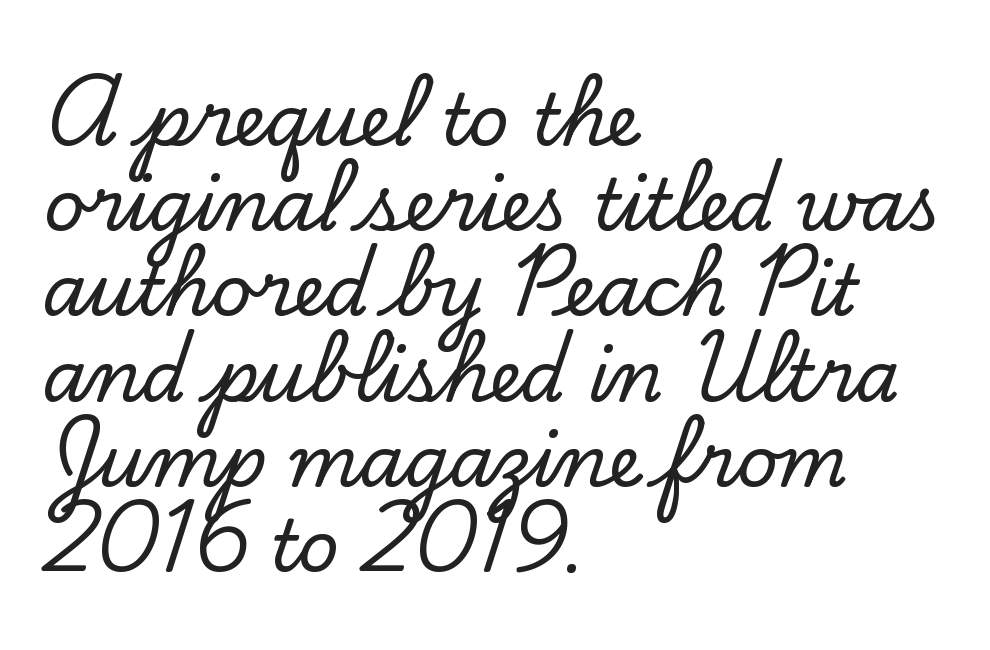
Note: serifs present on the glyphs. Clear beneath every line of the passage. Each letter keeps its own natural width here, so spacing adapts to shape. Tracking here is standard; glyphs follow each other at the usual distance. Each line starts at the same left margin while the right side varies.
